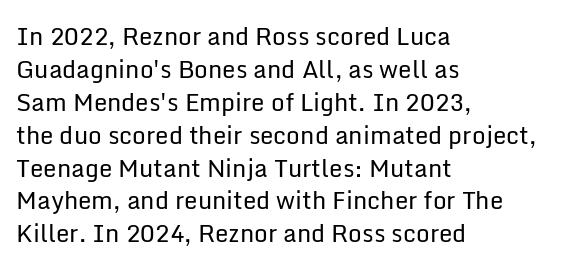
{"italic": "no", "bold": "no", "underline": "no", "align": "left", "line_spacing": "normal", "line_spacing_ratio": 1.37, "letter_spacing": "normal", "letter_spacing_em": 0.0, "glyph_px": 24}
